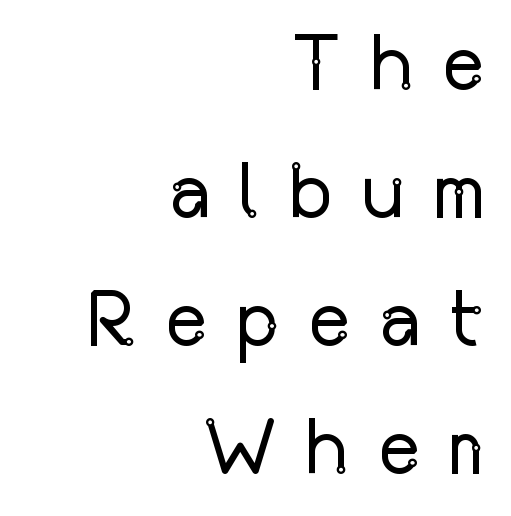
Q: Is the text bold? A: No.
Q: Is the text italic (slanted)? A: No, it is upright.
Q: Is the typeface a serif or a sans-serif typeface? A: Sans-serif.
Q: Is the text underlined? A: No.
Q: How is the paragraph aligned? A: Right-aligned.
Q: Is the spacing between letters normal or unusually wide? A: Unusually wide.
Q: Is the spacing between lines tight, normal or loose? A: Normal.
Q: Width (condensed, normal, or wide)? A: Condensed.
Q: Stroke contrast? A: Low.
Q: x-height? A: Medium.
Q: Monospaced? A: No.
